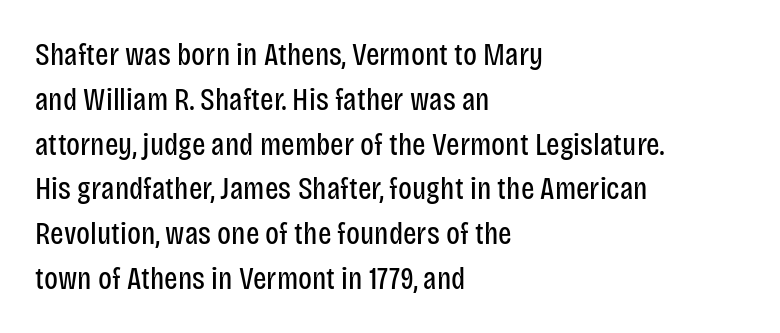
Q: Is the text bold? A: No.
Q: Is the text italic (slanted)? A: No, it is upright.
Q: Is the typeface a serif or a sans-serif typeface? A: Sans-serif.
Q: Is the text underlined? A: No.
Q: How is the paragraph aligned? A: Left-aligned.
Q: Is the spacing between letters normal or unusually wide? A: Normal.
Q: Is the spacing between lines tight, normal or loose? A: Normal.
Q: Width (condensed, normal, or wide)? A: Condensed.
Q: Stroke contrast? A: Low.
Q: x-height? A: Large.
Q: Monospaced? A: No.
